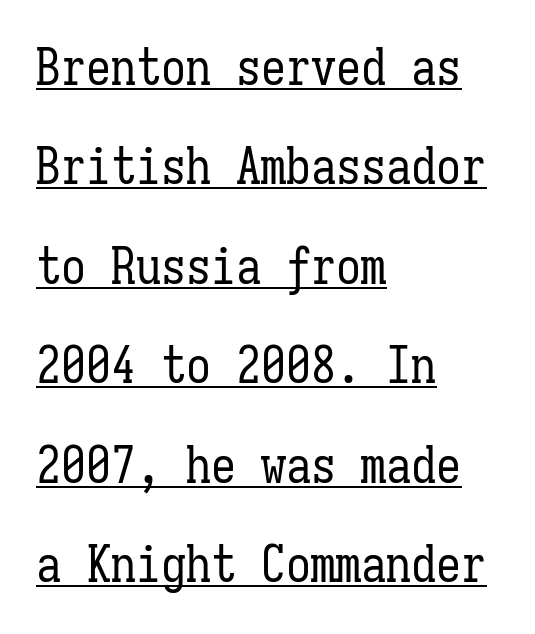
Beneath each row of characters lies a ruled line. Each word holds together tightly as a unit, with standard inter-letter gaps. In terms of leading, this rendering errs on the spacious side. Quick note: not italic, upright.
